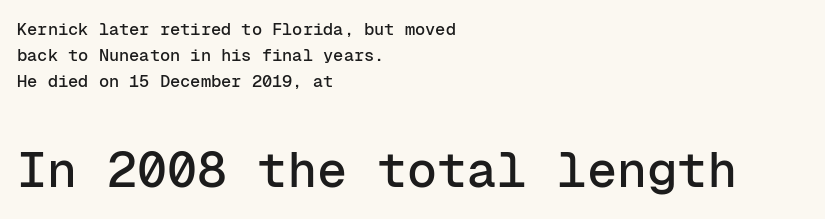
Q: Is the text italic (slanted)? A: No, it is upright.
Q: Is the typeface a serif or a sans-serif typeface? A: Sans-serif.
Q: Is the text underlined? A: No.
Q: How is the paragraph aligned? A: Left-aligned.
Q: Is the spacing between letters normal or unusually wide? A: Normal.
Q: Is the spacing between lines tight, normal or loose? A: Normal.
Q: Which block of text is set in a larger size, the first (top) or the second (bottom)? A: The second (bottom) one.
Q: Width (condensed, normal, or wide)? A: Normal.
Q: Stroke contrast? A: Low.
Q: x-height? A: Medium.
Q: Monospaced? A: Yes.
